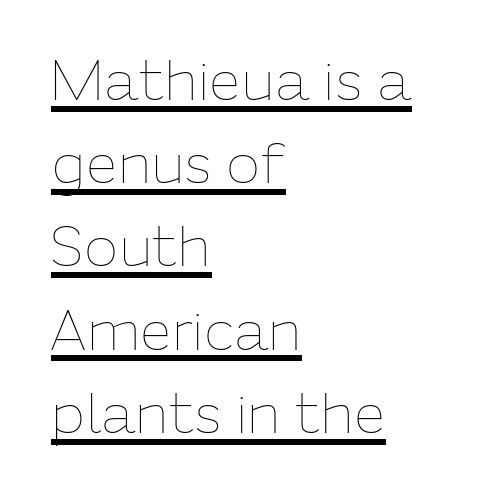
Q: Is the text bold? A: No.
Q: Is the text italic (slanted)? A: No, it is upright.
Q: Is the text underlined? A: Yes.
Q: How is the paragraph aligned? A: Left-aligned.
Q: Is the spacing between letters normal or unusually wide? A: Normal.
Q: Is the spacing between lines tight, normal or loose? A: Normal.
Q: Width (condensed, normal, or wide)? A: Normal.
Q: Stroke contrast? A: Low.
Q: x-height? A: Medium.
Q: Monospaced? A: No.
